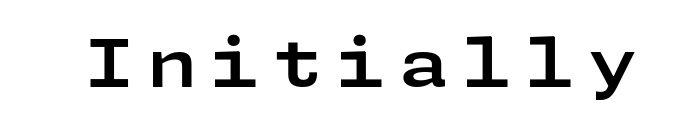
{"serif": "no", "italic": "no", "bold": "yes", "weight": "bold", "width": "wide", "stroke_contrast": "low", "x_height": "medium", "underline": "no", "glyph_px": 65}
